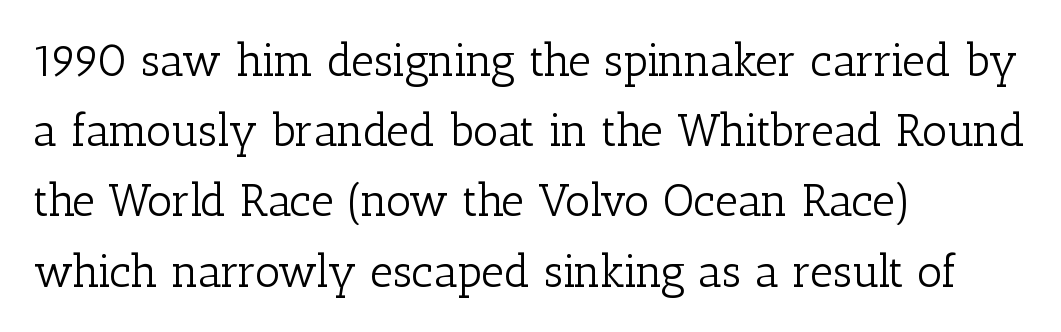
You could not count columns in this text — the font is proportionally spaced. Leftover space on each line is placed entirely after the last word. Observe the serifs anchoring each vertical stroke in this sample. The type sits square on the baseline with zero lean. One glance says typical: line gaps are just what's usual. Has an underline been added? It has not.
